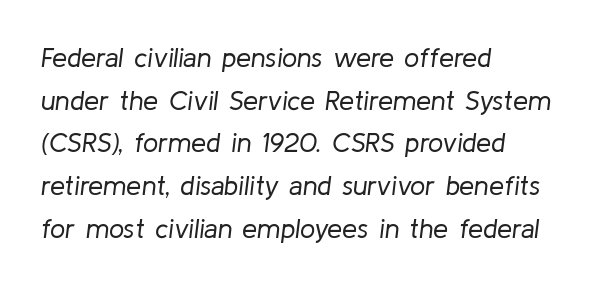
Short and long lines alike share a common starting point at left. Students, observe: this is what conventionally led text looks like. Honestly, there is no underline to notice here at all. The letterforms sit shoulder to shoulder at normal distance. Compared with a typical body face, this is equally light or lighter still. The specimen reads as italic at a glance.
